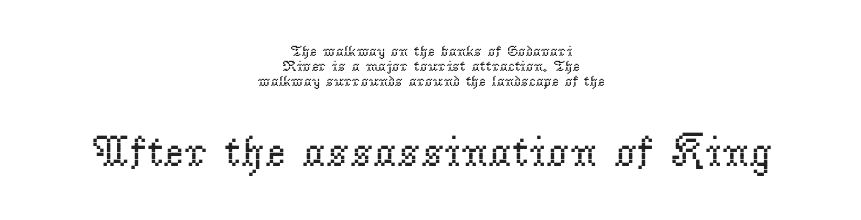
Q: Is the text bold? A: No.
Q: Is the text italic (slanted)? A: No, it is upright.
Q: Is the typeface a serif or a sans-serif typeface? A: Serif.
Q: Is the text underlined? A: No.
Q: How is the paragraph aligned? A: Centered.
Q: Is the spacing between letters normal or unusually wide? A: Normal.
Q: Is the spacing between lines tight, normal or loose? A: Tight.
Q: Which block of text is set in a larger size, the first (top) or the second (bottom)? A: The second (bottom) one.
Q: Width (condensed, normal, or wide)? A: Normal.
Q: Stroke contrast? A: Low.
Q: x-height? A: Small.
Q: Monospaced? A: No.
